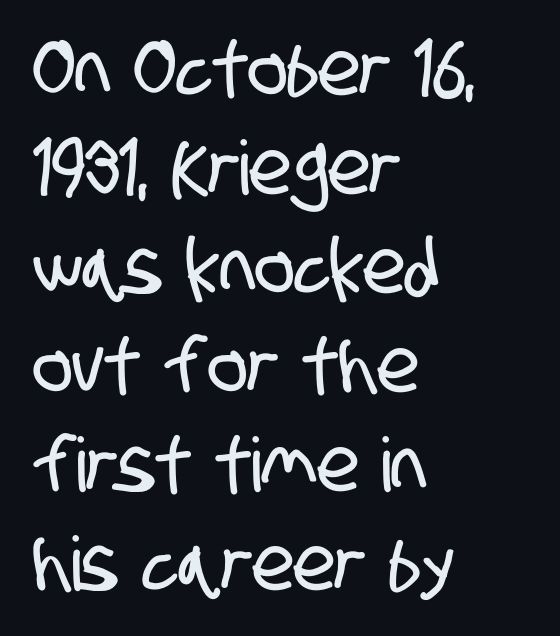
Q: Is the typeface a serif or a sans-serif typeface? A: Sans-serif.
Q: Is the text underlined? A: No.
Q: How is the paragraph aligned? A: Left-aligned.
Q: Is the spacing between letters normal or unusually wide? A: Normal.
Q: Is the spacing between lines tight, normal or loose? A: Normal.
Q: Width (condensed, normal, or wide)? A: Condensed.
Q: Stroke contrast? A: Low.
Q: x-height? A: Large.
Q: Monospaced? A: No.
